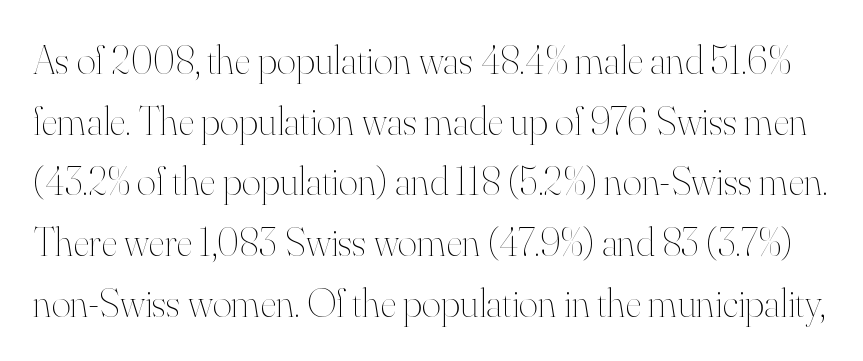
No heavy texture on the line: the type isn't bold. Standard letterfit; no display-style spreading of the glyphs. The leading is moderate, giving the passage an even texture. Character widths vary here, with narrow letters taking less room than wide ones. Does the lettering tilt? It doesn't — this is upright. Bare-footed words on every line.
